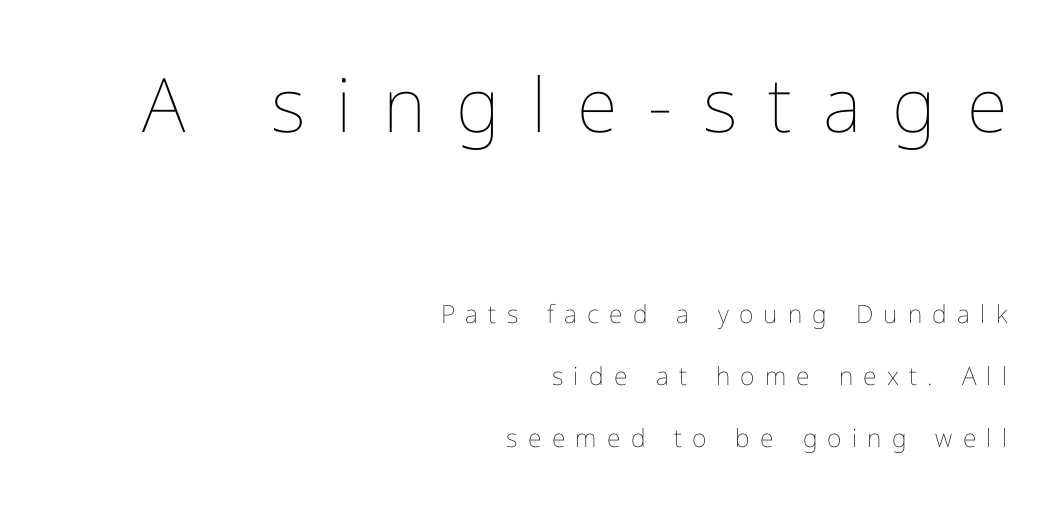
The image shows 75 px thin type, upright; set right-aligned, loose line spacing (2.47x), unusually wide letter spacing (+0.41 em), not underlined; the first (top) block is 3.0x larger; low stroke contrast and a medium x-height.
